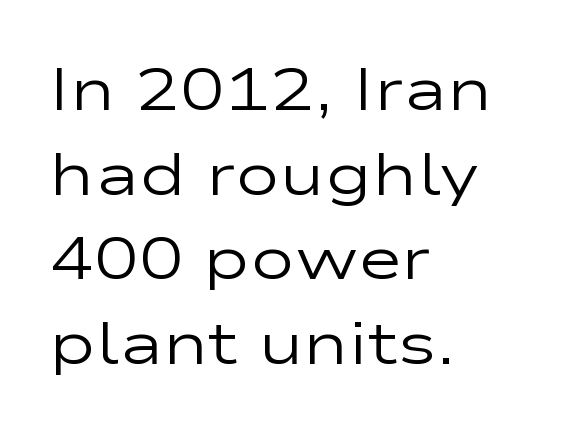
Q: Is the text bold? A: No.
Q: Is the text italic (slanted)? A: No, it is upright.
Q: Is the typeface a serif or a sans-serif typeface? A: Sans-serif.
Q: Is the text underlined? A: No.
Q: How is the paragraph aligned? A: Left-aligned.
Q: Is the spacing between letters normal or unusually wide? A: Normal.
Q: Is the spacing between lines tight, normal or loose? A: Normal.
Q: Width (condensed, normal, or wide)? A: Wide.
Q: Stroke contrast? A: Low.
Q: x-height? A: Medium.
Q: Monospaced? A: No.
